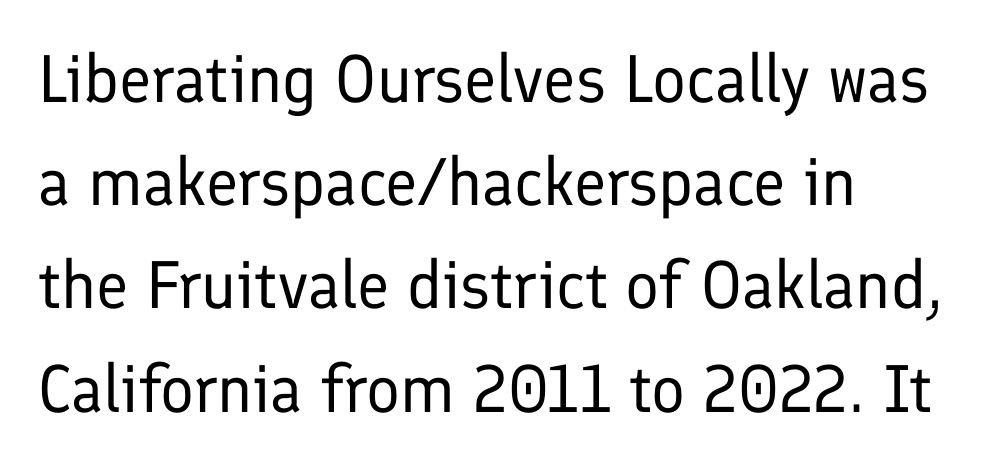
The image shows 67 px regular-weight sans-serif type, upright; set left-aligned, normal line spacing (1.54x), normal letter spacing, not underlined; low stroke contrast and a medium x-height.
